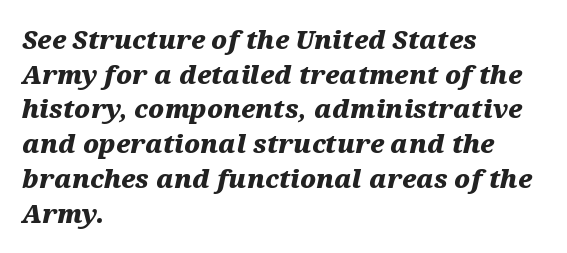
Q: Is the text bold? A: Yes.
Q: Is the text italic (slanted)? A: Yes, it leans right by about 12 degrees.
Q: Is the text underlined? A: No.
Q: How is the paragraph aligned? A: Left-aligned.
Q: Is the spacing between letters normal or unusually wide? A: Normal.
Q: Is the spacing between lines tight, normal or loose? A: Normal.
